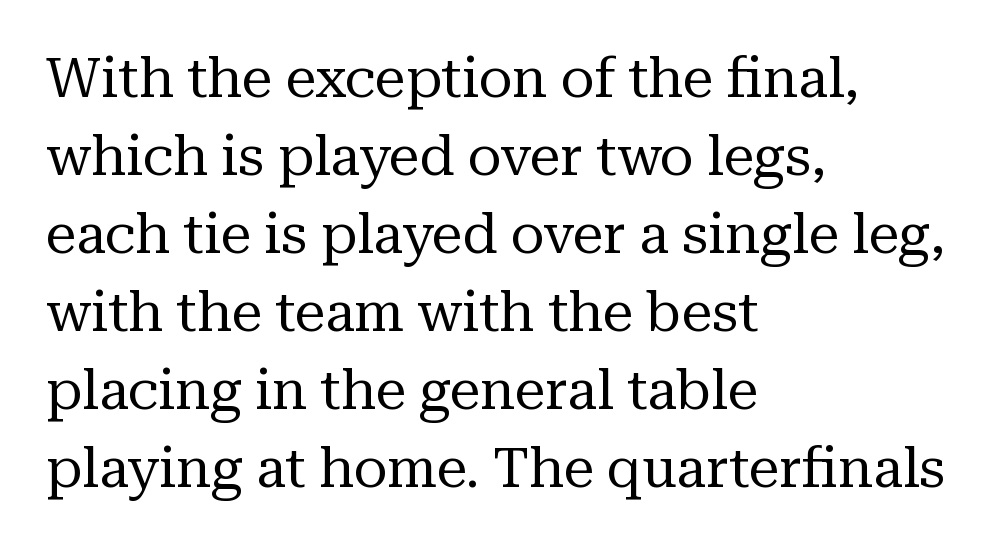
The font is comparable to plain body text, perhaps lighter. Posture: upright roman. Successive baselines arrive at the customary interval. Visually the block forms a straight wall on the left and a jagged coastline on the right.
